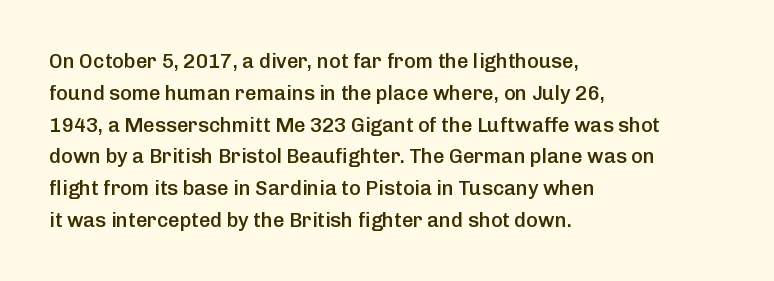
{"italic": "no", "bold": "semi", "underline": "no", "align": "left", "line_spacing": "normal", "line_spacing_ratio": 1.59, "letter_spacing": "normal", "letter_spacing_em": 0.0, "glyph_px": 20}
